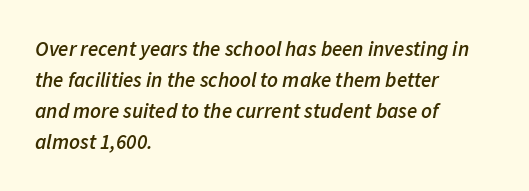
Observe the ordinary spacing: letters are neighbours, not strangers. How would I describe the line gaps? Plain and ordinary. Compared with ordinary roman type, these characters are visibly tilted. Only glyphs here, with clear space below each row.
